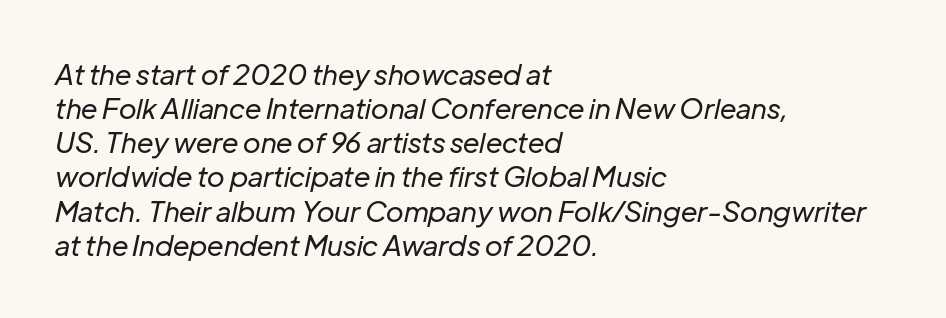
Summary of weight: not heavy and not bold. You could not count columns in this text — the font is proportionally spaced. Slanted lettering throughout. This sample uses plain, unmodified letter spacing. Visually the block forms a straight wall on the left and a jagged coastline on the right.
